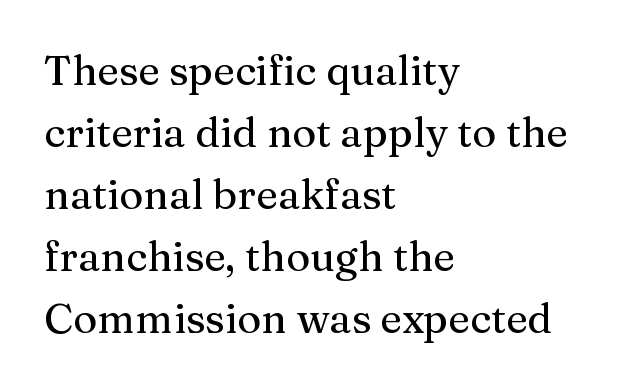
If you measured baseline to baseline, you'd find a middling distance. Descenders hang freely into open space. The font's upright variant was chosen for this text. Each letter keeps its own natural width here, so spacing adapts to shape. Compared with typical body copy, the letter spacing here is the same.
